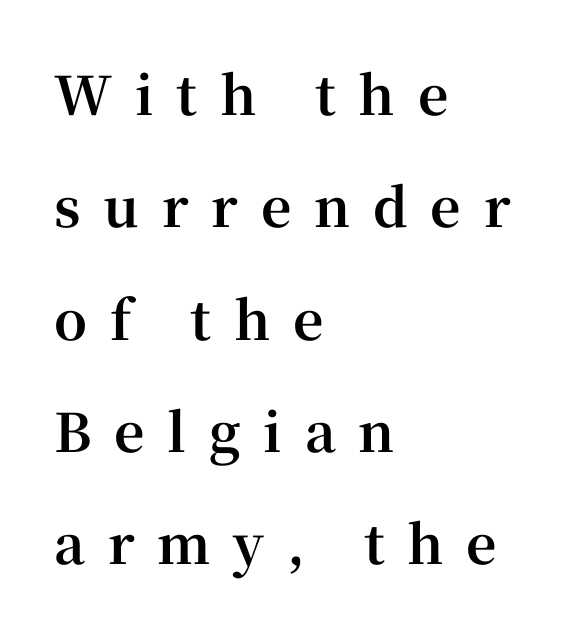
{"serif": "yes", "italic": "no", "bold": "yes", "weight": "bold", "width": "normal", "stroke_contrast": "high", "x_height": "medium", "monospaced": "no", "underline": "no", "align": "left", "line_spacing": "loose", "line_spacing_ratio": 2.12, "letter_spacing": "wide", "letter_spacing_em": 0.43, "glyph_px": 53}
